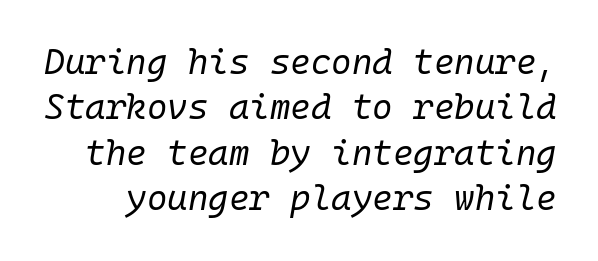
The passage shown has conventional tracking throughout. Descender tails drop into unmarked territory. This sample has the even, mechanical cadence of fixed-width lettering. The weight would be labelled regular, book, light, or lighter still.
